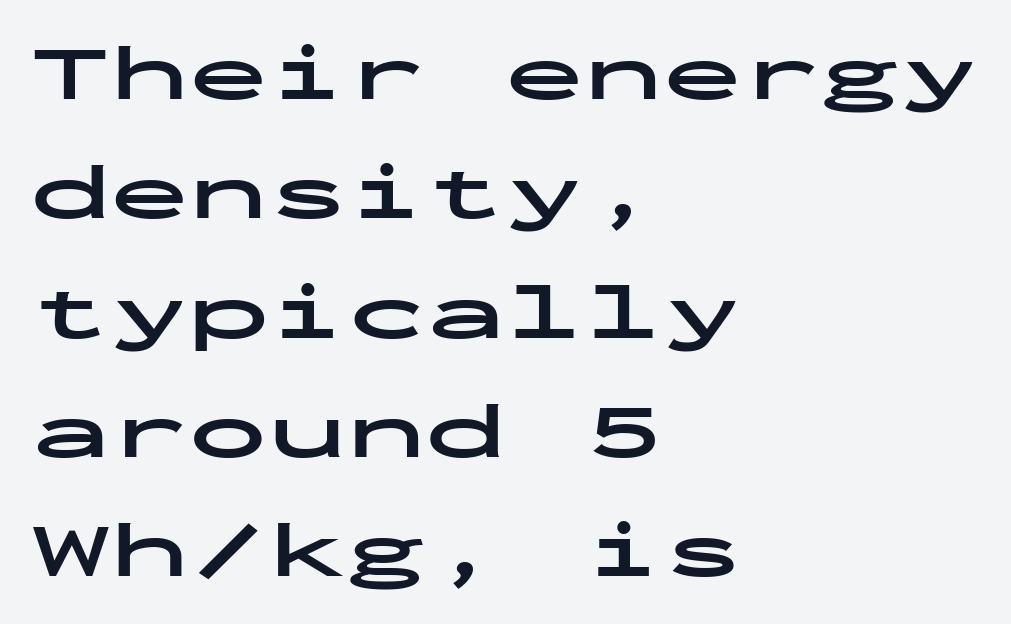
{"serif": "no", "italic": "no", "bold": "yes", "weight": "bold", "width": "wide", "stroke_contrast": "low", "x_height": "medium", "monospaced": "yes", "underline": "no", "align": "left", "line_spacing": "normal", "line_spacing_ratio": 1.51, "letter_spacing": "normal", "letter_spacing_em": 0.0, "glyph_px": 79}
